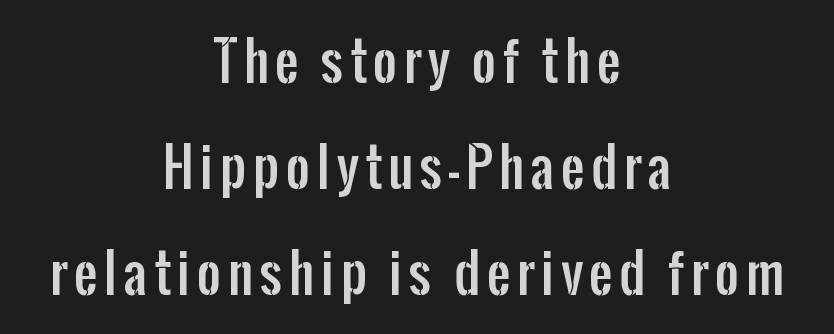
Q: Is the text italic (slanted)? A: No, it is upright.
Q: Is the typeface a serif or a sans-serif typeface? A: Sans-serif.
Q: Is the text underlined? A: No.
Q: How is the paragraph aligned? A: Centered.
Q: Is the spacing between lines tight, normal or loose? A: Loose.
Q: Width (condensed, normal, or wide)? A: Condensed.
Q: Stroke contrast? A: Low.
Q: x-height? A: Medium.
Q: Monospaced? A: No.
